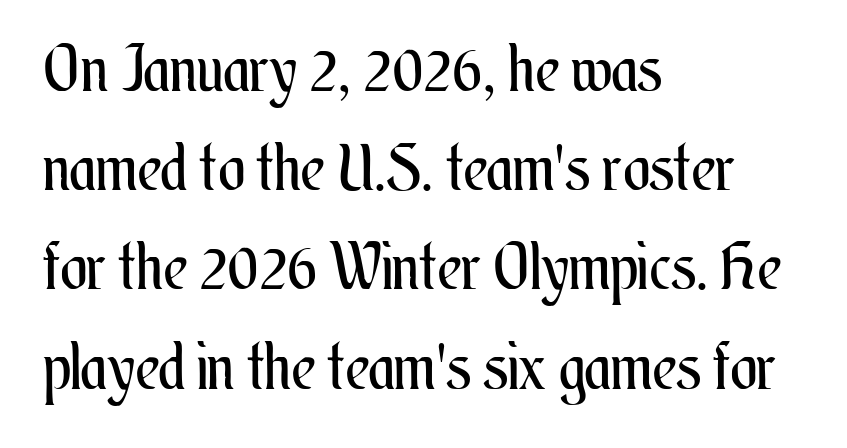
Q: Is the text bold? A: No.
Q: Is the text italic (slanted)? A: No, it is upright.
Q: Is the text underlined? A: No.
Q: How is the paragraph aligned? A: Left-aligned.
Q: Is the spacing between letters normal or unusually wide? A: Normal.
Q: Is the spacing between lines tight, normal or loose? A: Normal.
Q: Width (condensed, normal, or wide)? A: Condensed.
Q: Stroke contrast? A: Medium.
Q: x-height? A: Small.
Q: Monospaced? A: No.
